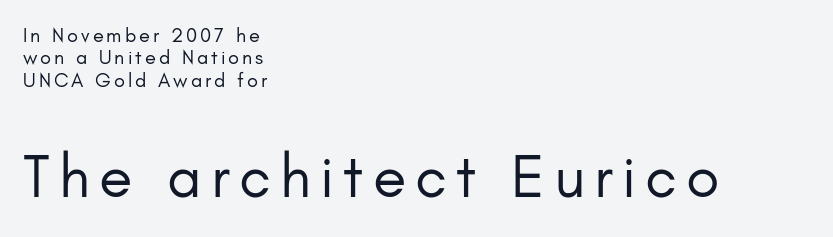
The image shows 61 px regular-weight sans-serif type, upright; set left-aligned, tight line spacing (1.12x), not underlined; the second (bottom) block is 3.05x larger; low stroke contrast and a small x-height.
